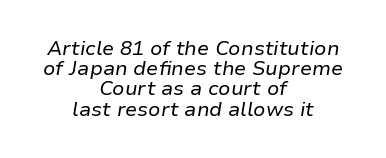
The image shows 20 px text type, italic (leaning right); set centered, tight line spacing (1.01x), normal letter spacing, not underlined.
